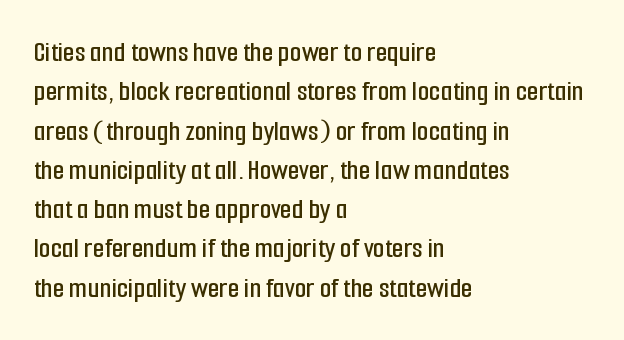
Bare-footed words on every line. Do the letters lean? They stand straight. Between one letter and the next there's only the usual sliver of space. Does the type have serifs? No, each stem ends abruptly. Leading: standard. Spacing verdict: proportional, widths tailored to each character.
